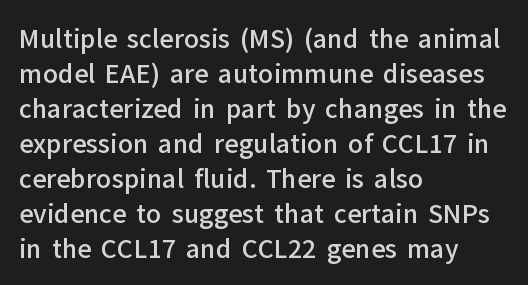
Notice how the passage keeps a crisp vertical edge on the left only. Ordinary non-slanted type is in use. Strokes here are thickened, but only to semibold level. Vertical spacing — default. The glyphs are unaccompanied by any horizontal stroke below them.
